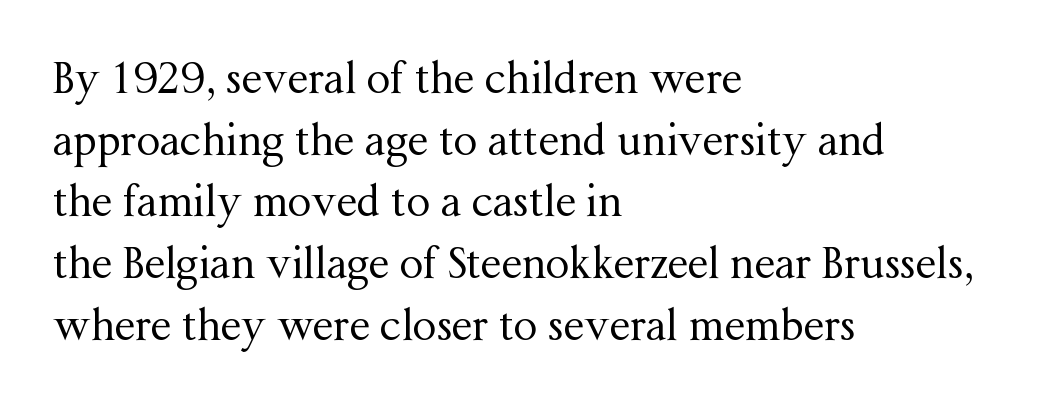
{"serif": "yes", "italic": "no", "bold": "no", "weight": "regular", "width": "normal", "stroke_contrast": "medium", "x_height": "medium", "monospaced": "no", "underline": "no", "align": "left", "line_spacing": "normal", "line_spacing_ratio": 1.47, "letter_spacing": "normal", "letter_spacing_em": 0.0, "glyph_px": 42}
